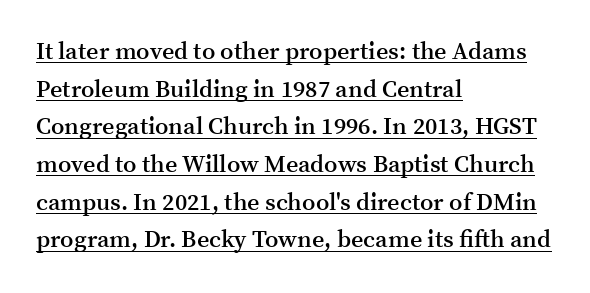
Does the leading feel generous? No, just average. Posture: vertical. Stroke thickness is moderately raised; the sample reads as semibold. This sample uses plain, unmodified letter spacing.
